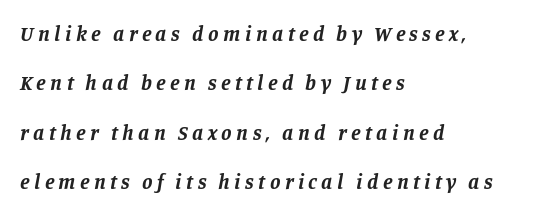
On the weight axis this lands at bold, roughly 700. The specimen omits any rule beneath the text block's lines. The rendering inserts visible extra space after every character. The face used here has a pronounced slope to its letters. These lines stand farther apart than default settings would place them. This rendering uses left alignment, leaving the right contour irregular.
